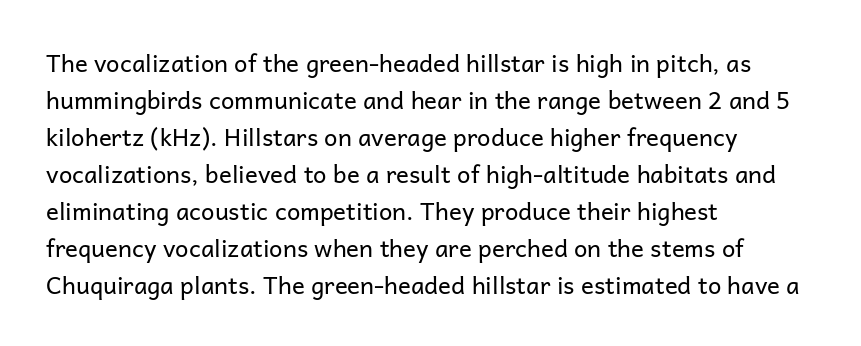
Q: Is the text bold? A: No.
Q: Is the text italic (slanted)? A: No, it is upright.
Q: Is the text underlined? A: No.
Q: How is the paragraph aligned? A: Left-aligned.
Q: Is the spacing between letters normal or unusually wide? A: Normal.
Q: Is the spacing between lines tight, normal or loose? A: Normal.
